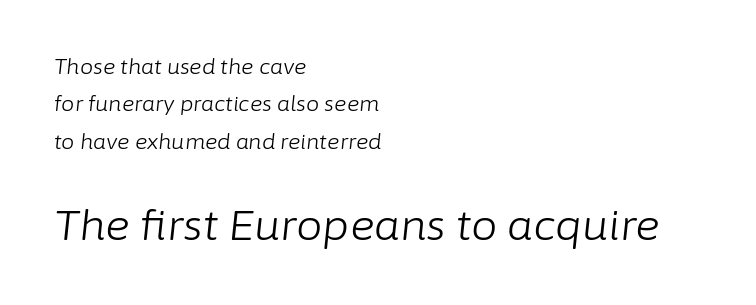
The image shows 42 px light type, italic (leaning right); set left-aligned, line spacing 1.78x, normal letter spacing, not underlined; the second (bottom) block is 2.0x larger; low stroke contrast and a medium x-height.
